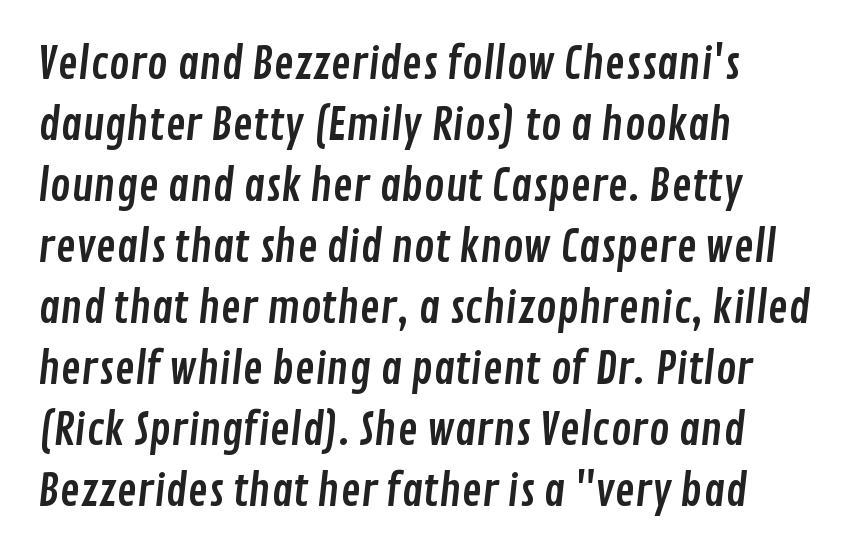
Evenly set lines give the paragraph a standard silhouette. The passage shown is typed in a proportional face where columns would drift. Does the type have serifs? No, each stem ends abruptly. Between one letter and the next there's only the usual sliver of space.
